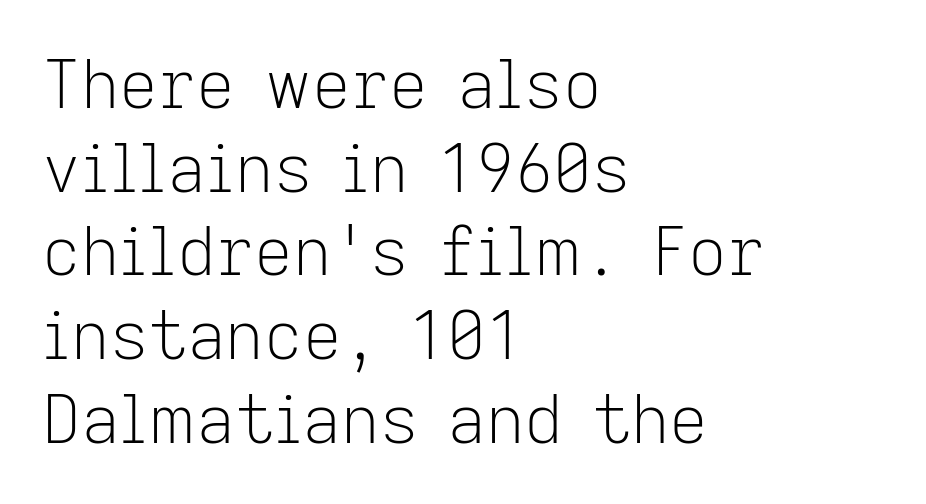
This rendering uses left alignment, leaving the right contour irregular. Vertical spacing — default. Observe the ordinary spacing: letters are neighbours, not strangers. Notice how the stems are strictly vertical — no italics here. Is the type heavy? It reads as light-to-regular instead. Think of a printed novel: that variable character pitch is what you see here.
